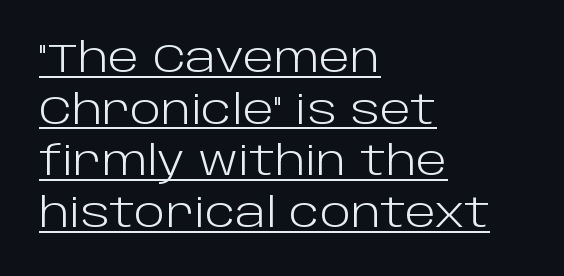
Q: Is the text bold? A: No.
Q: Is the text italic (slanted)? A: No, it is upright.
Q: Is the typeface a serif or a sans-serif typeface? A: Sans-serif.
Q: Is the text underlined? A: Yes.
Q: How is the paragraph aligned? A: Left-aligned.
Q: Is the spacing between letters normal or unusually wide? A: Normal.
Q: Is the spacing between lines tight, normal or loose? A: Normal.
Q: Width (condensed, normal, or wide)? A: Normal.
Q: Stroke contrast? A: Low.
Q: x-height? A: Large.
Q: Monospaced? A: No.
